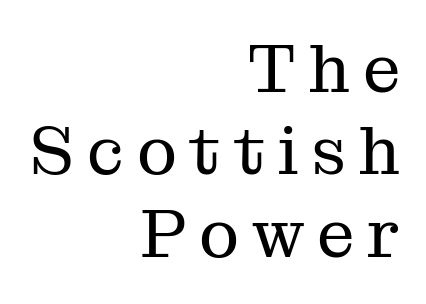
{"serif": "yes", "italic": "no", "bold": "no", "weight": "regular", "width": "normal", "stroke_contrast": "medium", "x_height": "medium", "monospaced": "no", "underline": "no", "align": "right", "line_spacing_ratio": 1.23, "glyph_px": 67}
